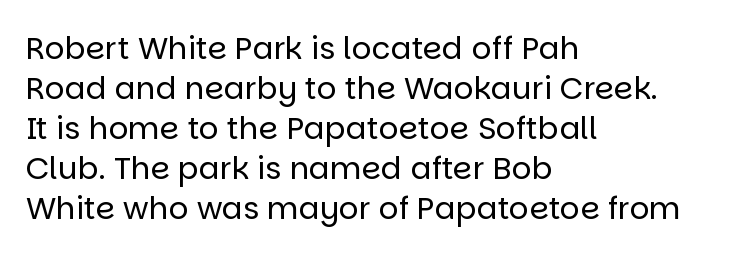
Think of a printed novel: that variable character pitch is what you see here. A student would call this left alignment; a typographer would say flush left, rag right. The passage shown is not bold in any degree. Lines of text with bare space underneath. Regular leading. Style check: upright.
